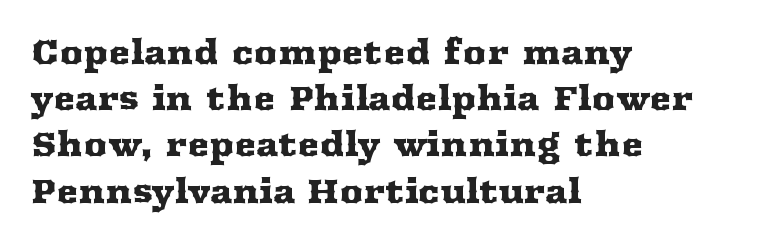
{"serif": "yes", "italic": "no", "width": "wide", "stroke_contrast": "medium", "x_height": "medium", "monospaced": "no", "underline": "no", "align": "left", "line_spacing": "normal", "line_spacing_ratio": 1.4, "letter_spacing": "normal", "letter_spacing_em": 0.0, "glyph_px": 33}
